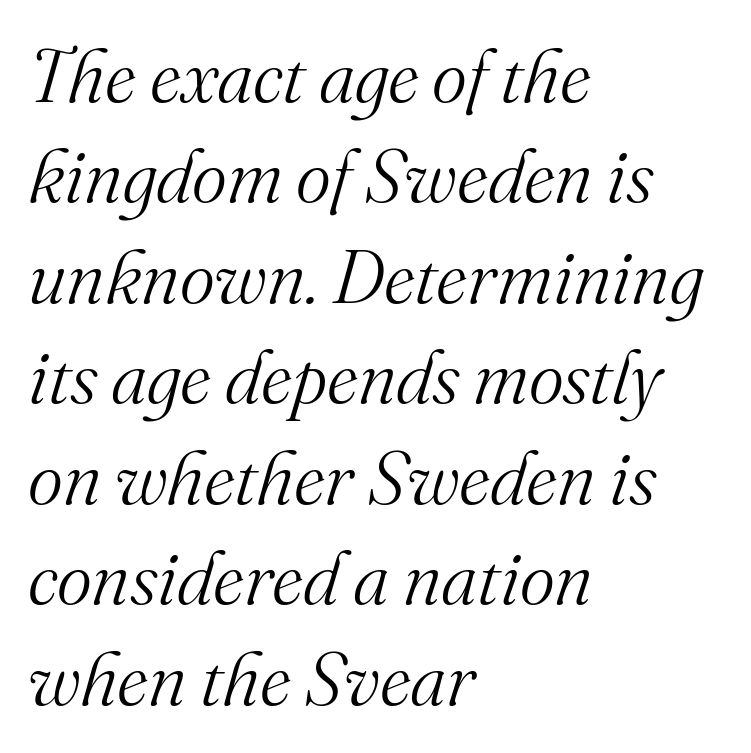
Q: Is the text bold? A: No.
Q: Is the text italic (slanted)? A: Yes, it leans right by about 16 degrees.
Q: Is the typeface a serif or a sans-serif typeface? A: Serif.
Q: Is the text underlined? A: No.
Q: How is the paragraph aligned? A: Left-aligned.
Q: Is the spacing between letters normal or unusually wide? A: Normal.
Q: Is the spacing between lines tight, normal or loose? A: Normal.
Q: Width (condensed, normal, or wide)? A: Normal.
Q: Stroke contrast? A: Medium.
Q: x-height? A: Small.
Q: Monospaced? A: No.
